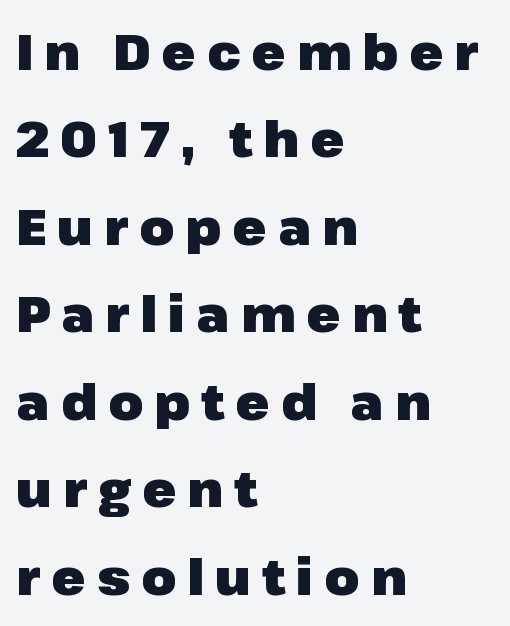
Here the designer chose a conventional face with non-uniform glyph widths. A bare baseline throughout the passage. In CSS terms this would be text-align: left. The tracking jumps out immediately: characters are airy and widely separated. In terms of posture, this sample is upright. Is this a sans? Yes — the strokes have no serifs.
